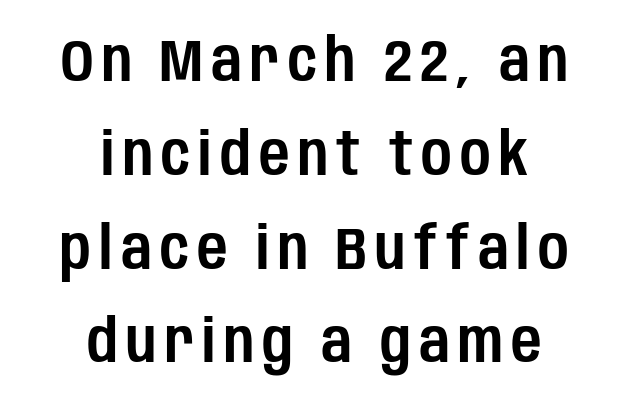
Think of a printed novel: that variable character pitch is what you see here. Layout note: lines centered. Evenly set lines give the paragraph a standard silhouette. Is this a sans? Yes — the strokes have no serifs.
